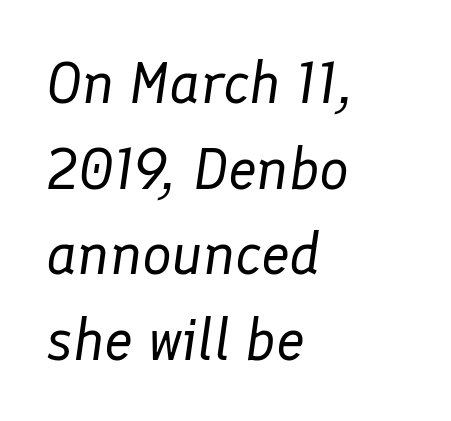
{"italic": "yes", "lean": "right", "slant_degrees": 8, "bold": "no", "weight": "regular", "width": "normal", "stroke_contrast": "low", "x_height": "medium", "monospaced": "no", "underline": "no", "align": "left", "line_spacing": "normal", "line_spacing_ratio": 1.45, "letter_spacing": "normal", "letter_spacing_em": 0.0, "glyph_px": 59}
